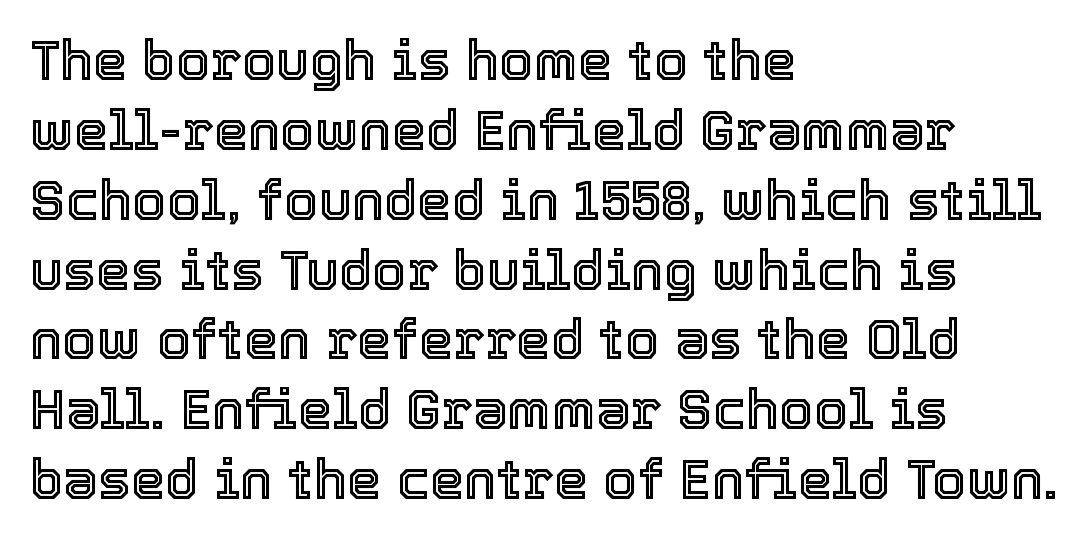
{"italic": "no", "width": "normal", "x_height": "medium", "monospaced": "no", "underline": "no", "align": "left", "line_spacing": "normal", "line_spacing_ratio": 1.27, "letter_spacing": "normal", "letter_spacing_em": 0.0, "glyph_px": 55}
